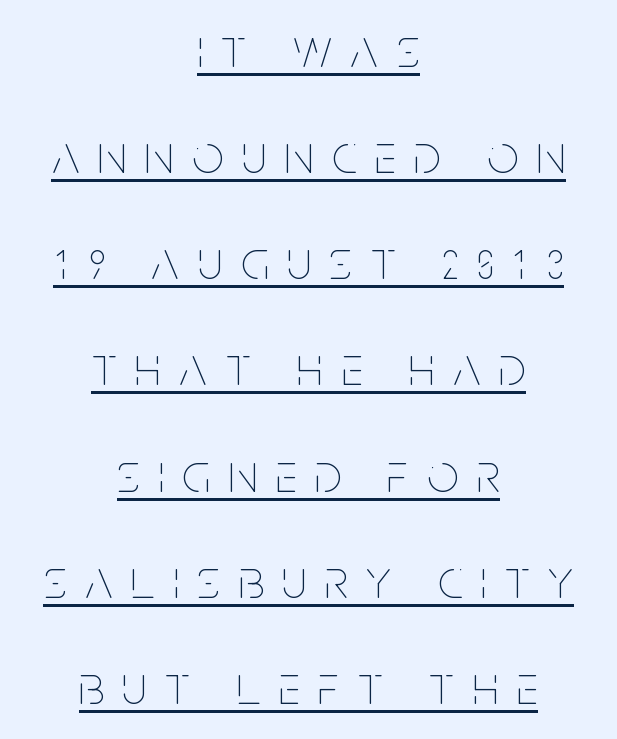
Posture: upright roman. The cut favours lightness, reaching ordinary text weight at its darkest. Words appear elongated and porous because spacing is wide. These characters rest on top of a visible drawn line. Neither beginnings nor endings align; midpoints do. Does the leading feel generous? Absolutely, it's lavish.
